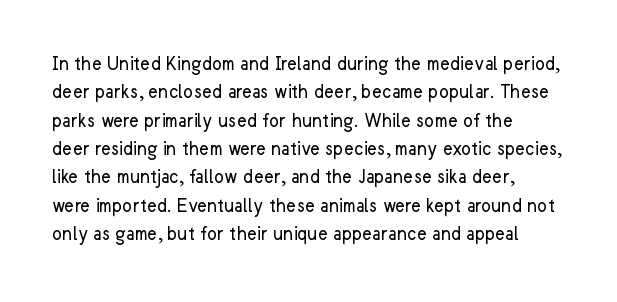
The image shows 21 px text type, upright; set left-aligned, normal line spacing (1.35x), normal letter spacing, not underlined.
